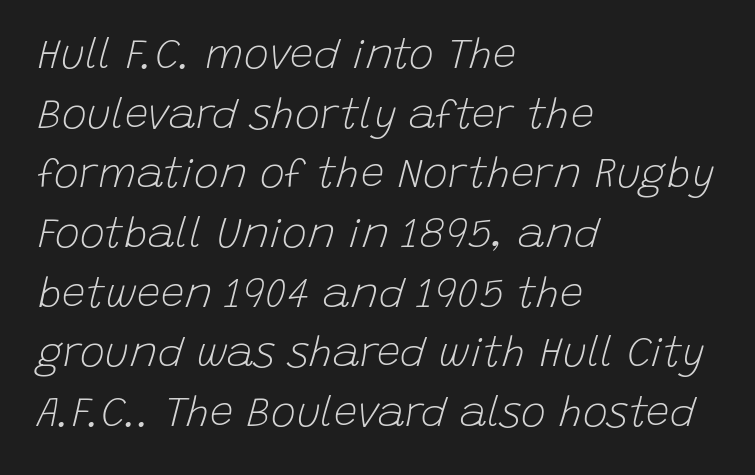
Decoration check: the copy has no underline. It's the slanting kind of type. The paragraph shown leans on its left margin. The strokes carry an ordinary text weight at most. Look at the tracking — it's just the regular setting, nothing added.
